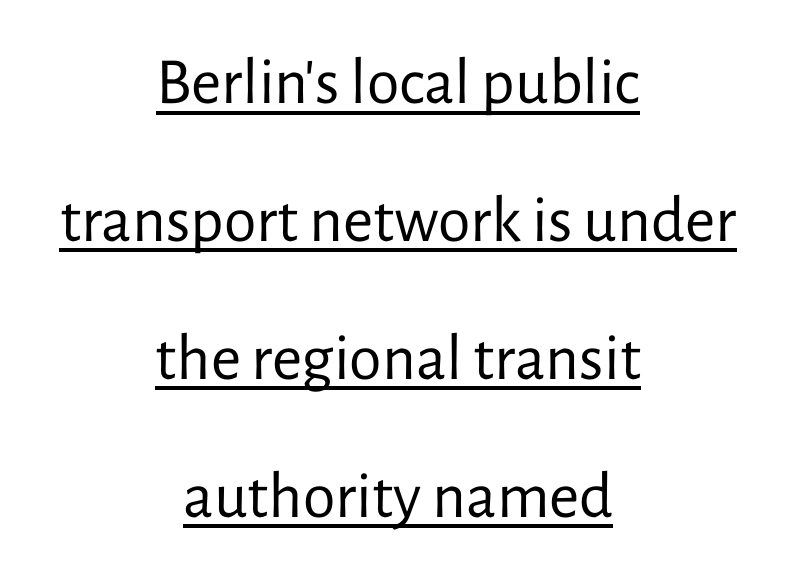
{"serif": "no", "italic": "no", "bold": "no", "weight": "regular", "width": "normal", "stroke_contrast": "low", "x_height": "medium", "monospaced": "no", "underline": "yes", "align": "center", "line_spacing": "loose", "line_spacing_ratio": 2.09, "letter_spacing": "normal", "letter_spacing_em": 0.0, "glyph_px": 66}
